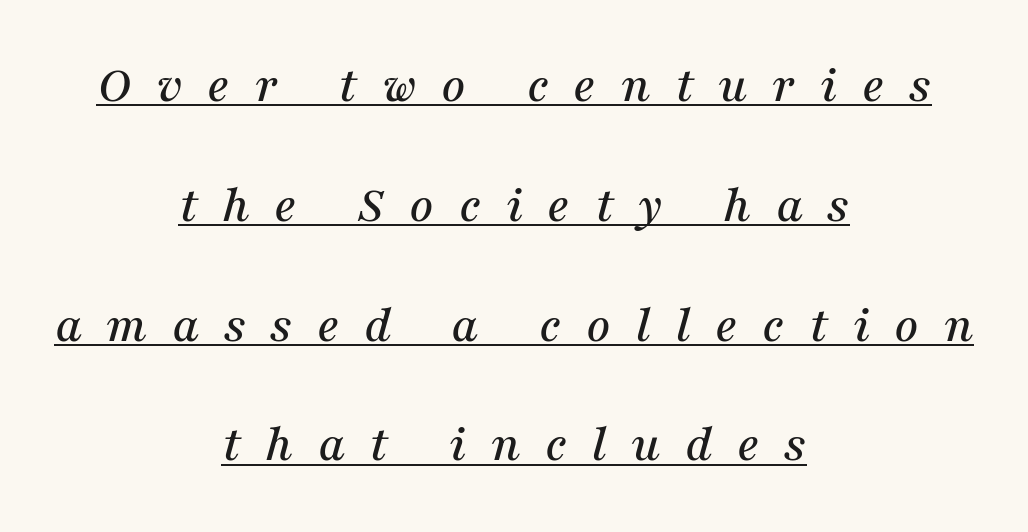
{"serif": "yes", "italic": "yes", "lean": "right", "slant_degrees": 16, "width": "normal", "stroke_contrast": "medium", "x_height": "medium", "monospaced": "no", "underline": "yes", "align": "center", "line_spacing": "loose", "line_spacing_ratio": 2.26, "letter_spacing": "wide", "letter_spacing_em": 0.46, "glyph_px": 53}
